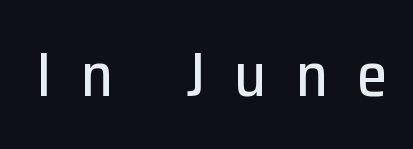
Here the glyphs are tracked loosely, breaking word shapes into spaced letters. Note the varied advance widths — an 'i' is clearly narrower than an 'm'. A typesetter would label this face a sans. The lettering holds an erect, upright posture throughout.
